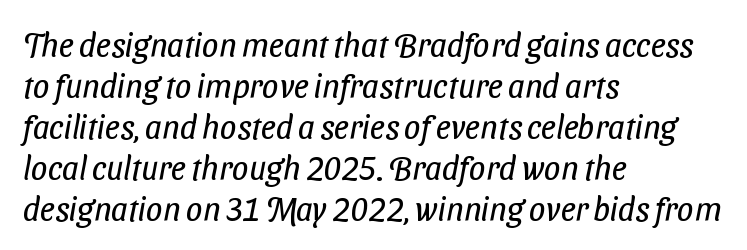
The image shows 33 px regular-weight, condensed sans-serif type; set left-aligned, line spacing 1.24x, normal letter spacing, not underlined; low stroke contrast and a medium x-height.
